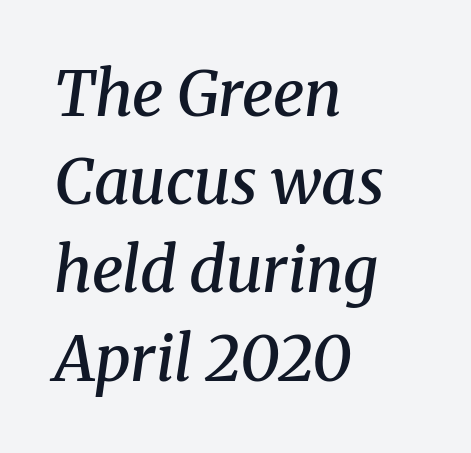
Q: Is the text bold? A: Semi-bold.
Q: Is the text italic (slanted)? A: Yes, it leans right by about 8 degrees.
Q: Is the typeface a serif or a sans-serif typeface? A: Serif.
Q: Is the text underlined? A: No.
Q: How is the paragraph aligned? A: Left-aligned.
Q: Is the spacing between letters normal or unusually wide? A: Normal.
Q: Is the spacing between lines tight, normal or loose? A: Normal.
Q: Width (condensed, normal, or wide)? A: Normal.
Q: Stroke contrast? A: Medium.
Q: x-height? A: Medium.
Q: Monospaced? A: No.
